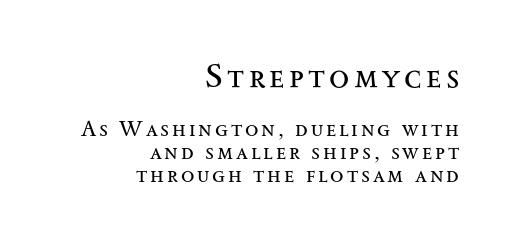
{"serif": "yes", "italic": "no", "bold": "no", "weight": "regular", "width": "wide", "stroke_contrast": "medium", "x_height": "small", "monospaced": "no", "underline": "no", "align": "right", "line_spacing": "tight", "line_spacing_ratio": 1.03, "larger_block": "first", "size_ratio": 1.5, "glyph_px": 33}
